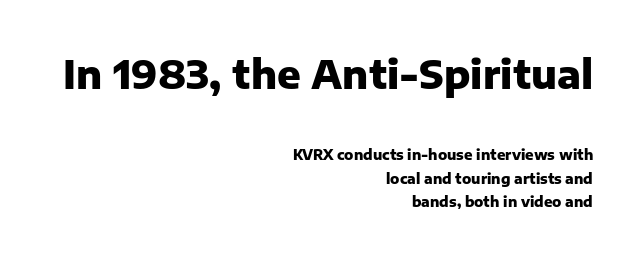
The image shows 39 px heavy sans-serif type, upright; set right-aligned, normal line spacing (1.69x), normal letter spacing, not underlined; the first (top) block is 2.79x larger; low stroke contrast and a medium x-height.
